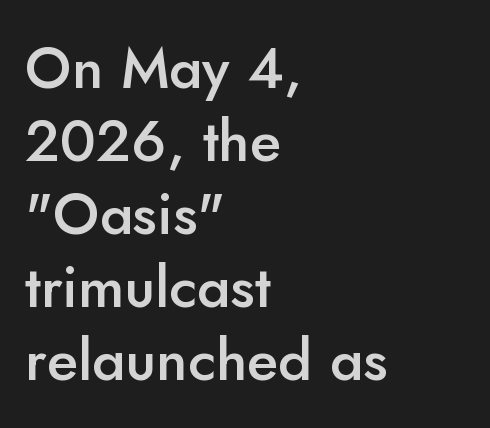
Q: Is the text bold? A: Semi-bold.
Q: Is the text italic (slanted)? A: No, it is upright.
Q: Is the typeface a serif or a sans-serif typeface? A: Sans-serif.
Q: Is the text underlined? A: No.
Q: How is the paragraph aligned? A: Left-aligned.
Q: Is the spacing between letters normal or unusually wide? A: Normal.
Q: Is the spacing between lines tight, normal or loose? A: Normal.
Q: Width (condensed, normal, or wide)? A: Normal.
Q: Stroke contrast? A: Low.
Q: x-height? A: Small.
Q: Monospaced? A: No.
